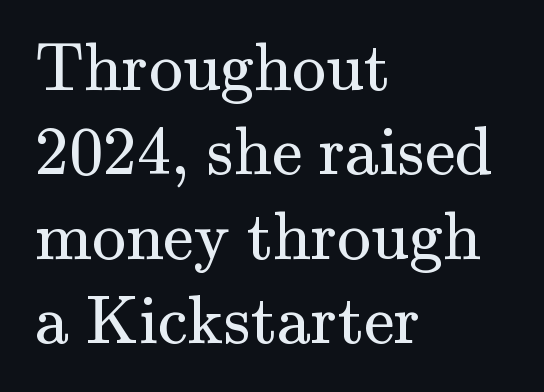
These glyphs show unthickened strokes, regular width or finer. The line texture is even and compact thanks to regular tracking. The letters advance in unequal steps, a hallmark of proportional type. Unmarked baselines from the first word to the last.
